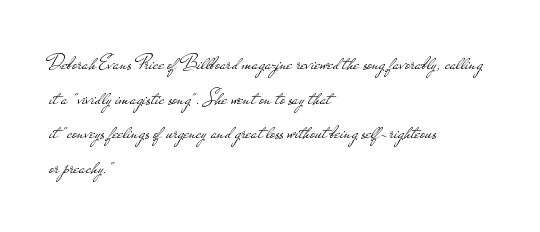
{"bold": "no", "underline": "no", "align": "left", "line_spacing": "normal", "line_spacing_ratio": 1.57, "letter_spacing": "normal", "letter_spacing_em": 0.0, "glyph_px": 22}
